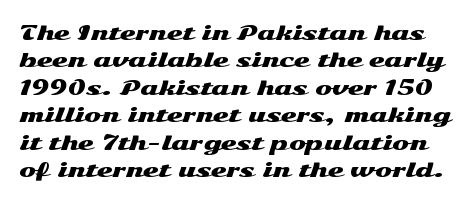
The words here are not underlined. In terms of letterspacing, this is plain default setting. This sample keeps an unexceptional amount of space between lines.
